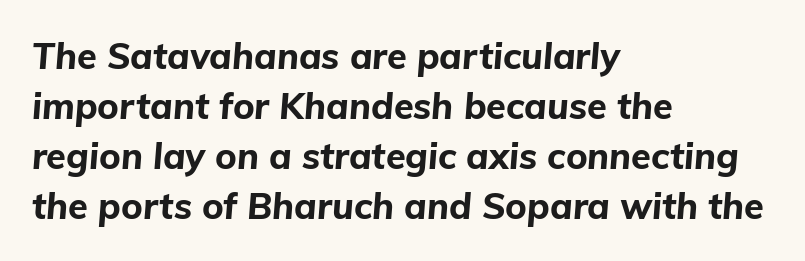
Summary of vertical rhythm: regular, with standard interline spacing. Note the varied advance widths — an 'i' is clearly narrower than an 'm'. The face used here has the dense, thick strokes of a bold. Tracking value appears to be zero — textbook default spacing. Teacher's note: observe the even left margin — that is flush-left alignment.
